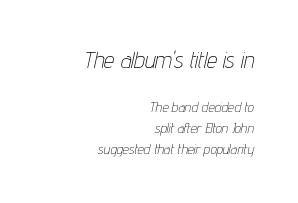
Q: Is the text bold? A: No.
Q: Is the text italic (slanted)? A: Yes, it leans right by about 12 degrees.
Q: Is the text underlined? A: No.
Q: How is the paragraph aligned? A: Right-aligned.
Q: Is the spacing between letters normal or unusually wide? A: Normal.
Q: Is the spacing between lines tight, normal or loose? A: Normal.
Q: Which block of text is set in a larger size, the first (top) or the second (bottom)? A: The first (top) one.
